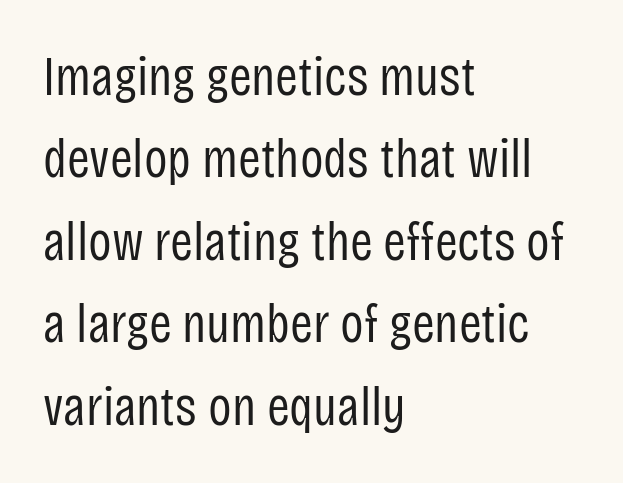
Q: Is the text bold? A: No.
Q: Is the text italic (slanted)? A: No, it is upright.
Q: Is the typeface a serif or a sans-serif typeface? A: Sans-serif.
Q: Is the text underlined? A: No.
Q: How is the paragraph aligned? A: Left-aligned.
Q: Is the spacing between letters normal or unusually wide? A: Normal.
Q: Is the spacing between lines tight, normal or loose? A: Normal.
Q: Width (condensed, normal, or wide)? A: Condensed.
Q: Stroke contrast? A: Low.
Q: x-height? A: Large.
Q: Monospaced? A: No.
